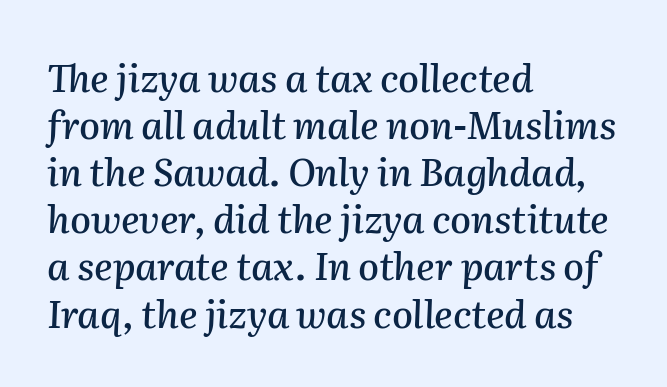
Q: Is the text italic (slanted)? A: Yes, it leans right by about 2 degrees.
Q: Is the text underlined? A: No.
Q: How is the paragraph aligned? A: Left-aligned.
Q: Is the spacing between letters normal or unusually wide? A: Normal.
Q: Width (condensed, normal, or wide)? A: Normal.
Q: Stroke contrast? A: Medium.
Q: x-height? A: Medium.
Q: Monospaced? A: No.
